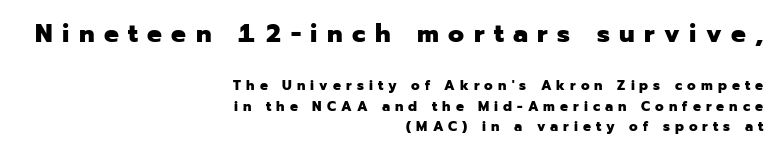
Compared with typical body copy, the letter spacing here is much looser. Notice how the stems are strictly vertical — no italics here. Typesetter's note: full bold, strokes at maximum text heaviness. The more generous point size was reserved for the upper chunk. Visually the block forms a straight wall on the right and a jagged coastline on the left. If you measured baseline to baseline, you'd find a middling distance.
